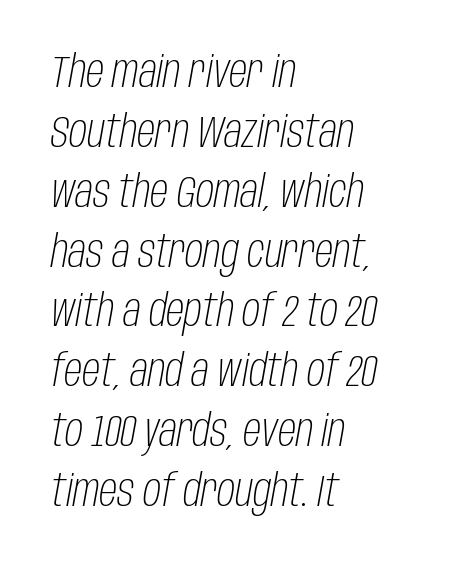
Is this a heavy cut? Hardly; it is regular or lighter. Tracking value appears to be zero — textbook default spacing. Glance below the letters and you will spot only blank space. Every row of glyphs begins at an identical x-position on the left. Emphasis-style slanted type is in use.
